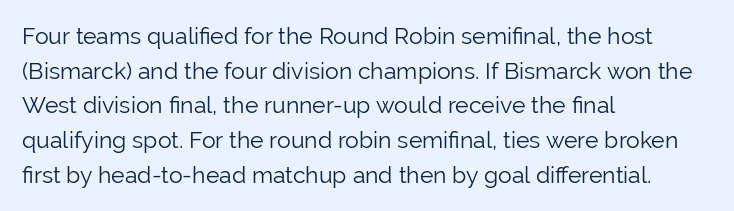
The image shows 23 px text type, upright; set left-aligned, normal line spacing (1.51x), normal letter spacing, not underlined.
